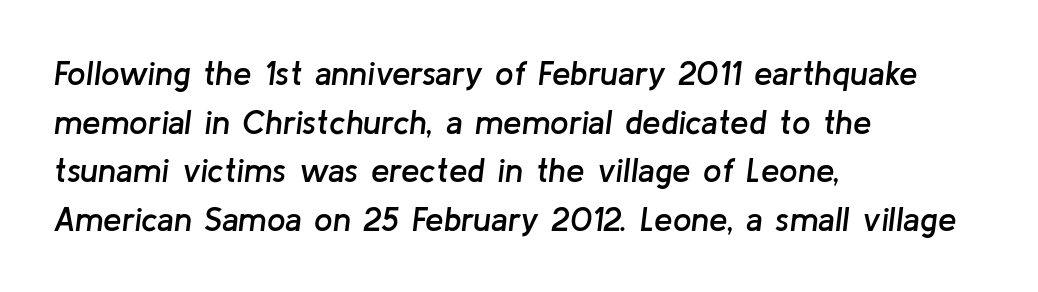
{"italic": "yes", "lean": "right", "slant_degrees": 8, "bold": "semi", "weight": "semibold", "width": "normal", "stroke_contrast": "low", "x_height": "medium", "monospaced": "no", "underline": "no", "align": "left", "line_spacing": "normal", "line_spacing_ratio": 1.47, "letter_spacing": "normal", "letter_spacing_em": 0.0, "glyph_px": 33}
